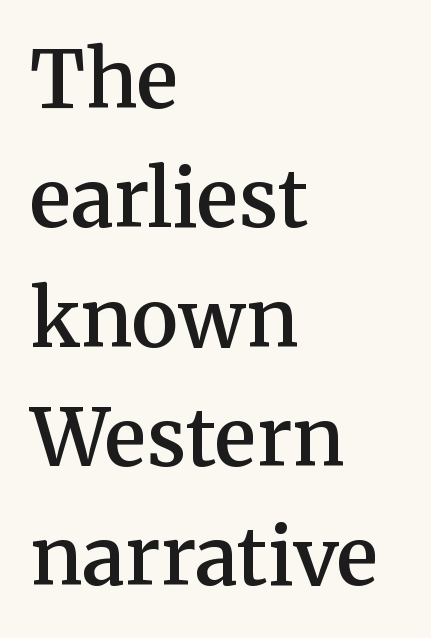
Compared with typical body copy, the letter spacing here is the same. Students, this is semibold: more ink than regular, less than bold. The face used here is seriffed, in the tradition of book romans. Spacing verdict: proportional, widths tailored to each character. Short and long lines alike share a common starting point at left.
